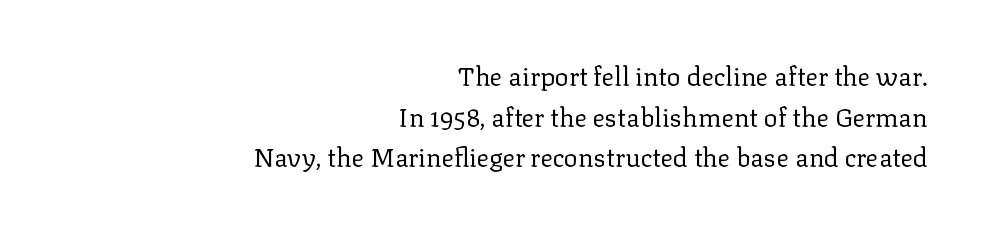
{"italic": "no", "bold": "no", "underline": "no", "align": "right", "line_spacing": "normal", "line_spacing_ratio": 1.56, "letter_spacing": "normal", "letter_spacing_em": 0.0, "glyph_px": 26}
